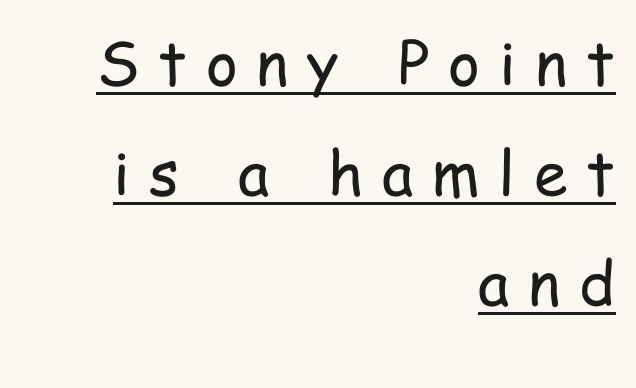
{"serif": "no", "italic": "no", "bold": "no", "weight": "regular", "width": "condensed", "stroke_contrast": "low", "x_height": "medium", "monospaced": "no", "underline": "yes", "align": "right", "line_spacing_ratio": 1.8, "letter_spacing": "wide", "letter_spacing_em": 0.31, "glyph_px": 61}
